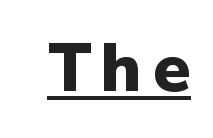
The image shows 67 px heavy sans-serif type, upright; set underlined; low stroke contrast and a medium x-height.
